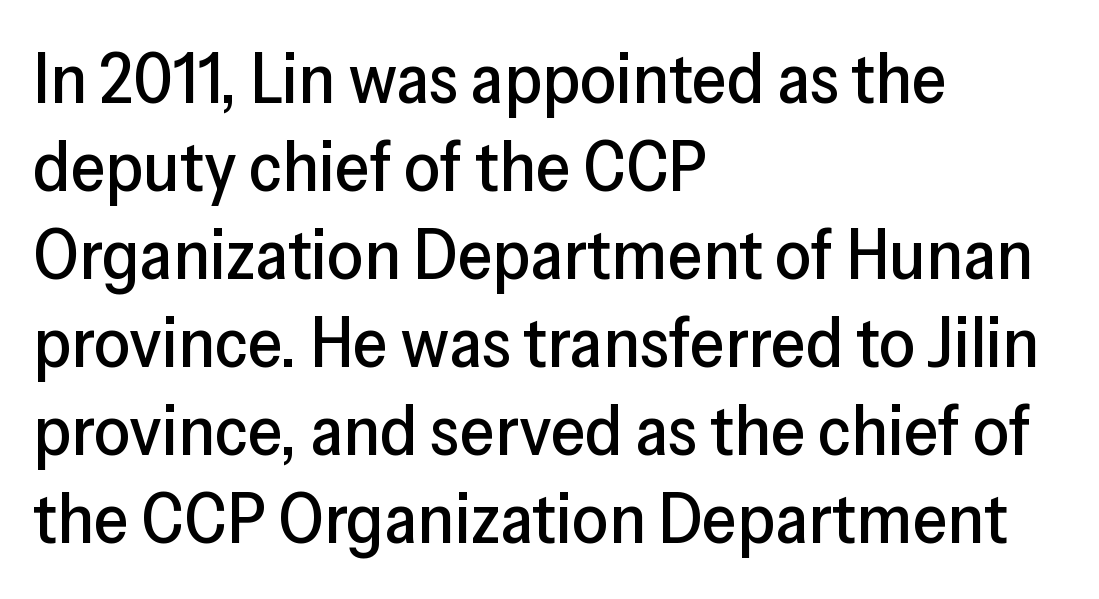
The image shows 71 px sans-serif type, upright; set left-aligned, line spacing 1.24x, normal letter spacing, not underlined; low stroke contrast and a medium x-height.
